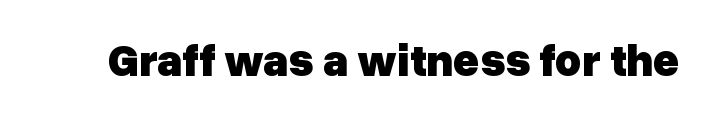
When letters stand straight like this, we call the style roman or upright. Varying glyph widths throughout — classic text-font behaviour. These lines keep a tight, regular rhythm from letter to letter. The rendering shows plain stroke endings on the letterforms — a sans-serif design. Bold? Absolutely — the strokes are thick and heavy.
